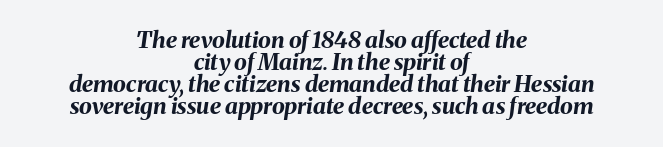
Check the space under the baseline: it is left empty. The gaps between neighbouring characters are ordinary and unremarkable. Is the type slanted? Yes — the strokes lean at a clear angle. This sample is center-justified, so both line endings float freely. Thick stems and heavy bowls — unmistakably bold. Leading: reduced.
